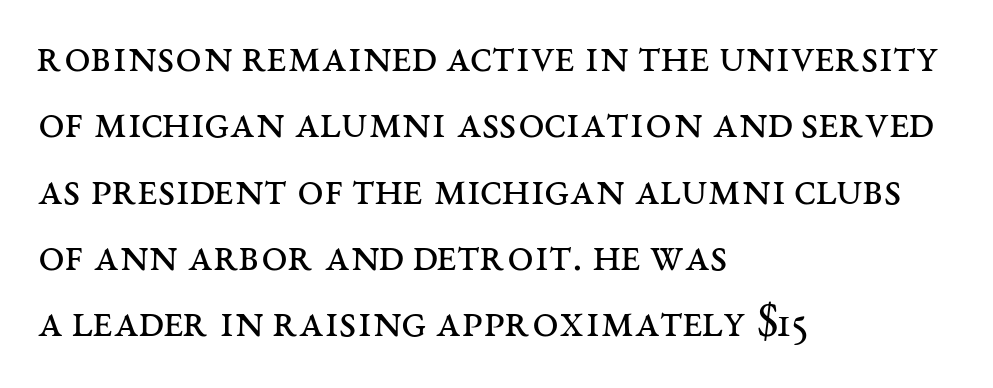
{"serif": "yes", "italic": "no", "bold": "no", "weight": "regular", "width": "wide", "stroke_contrast": "medium", "x_height": "large", "monospaced": "no", "underline": "no", "align": "left", "line_spacing": "normal", "line_spacing_ratio": 1.41, "letter_spacing": "normal", "letter_spacing_em": 0.0, "glyph_px": 47}
